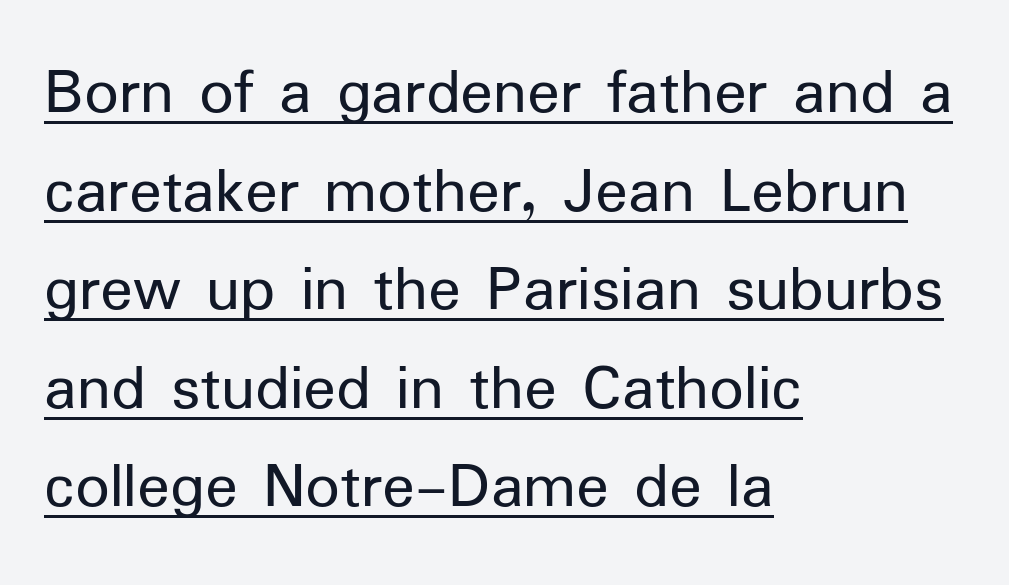
Q: Is the text bold? A: No.
Q: Is the text italic (slanted)? A: No, it is upright.
Q: Is the typeface a serif or a sans-serif typeface? A: Sans-serif.
Q: Is the text underlined? A: Yes.
Q: How is the paragraph aligned? A: Left-aligned.
Q: Is the spacing between letters normal or unusually wide? A: Normal.
Q: Is the spacing between lines tight, normal or loose? A: Normal.
Q: Width (condensed, normal, or wide)? A: Normal.
Q: Stroke contrast? A: Low.
Q: x-height? A: Medium.
Q: Monospaced? A: No.
